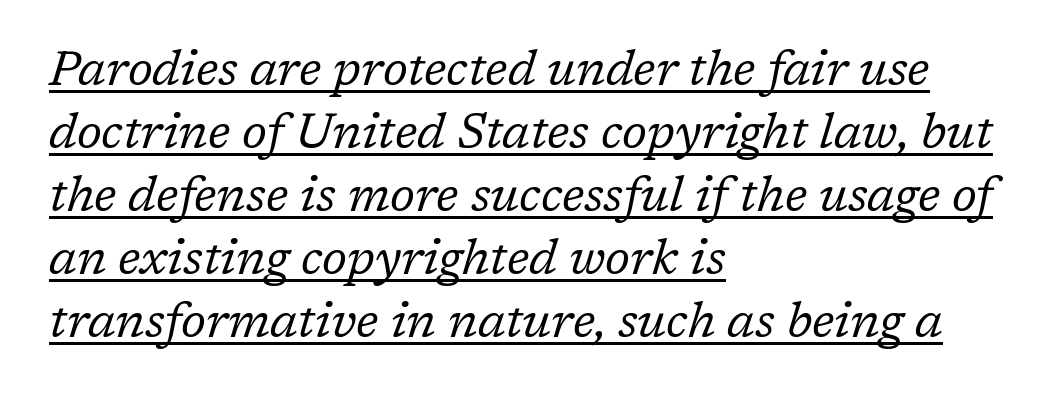
{"serif": "yes", "italic": "yes", "lean": "right", "slant_degrees": 17, "bold": "no", "weight": "regular", "width": "normal", "stroke_contrast": "low", "x_height": "medium", "monospaced": "no", "underline": "yes", "align": "left", "line_spacing": "normal", "line_spacing_ratio": 1.31, "letter_spacing": "normal", "letter_spacing_em": 0.0, "glyph_px": 48}
